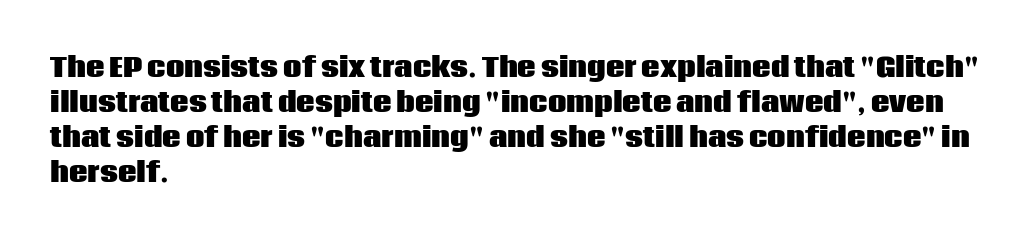
Q: Is the text bold? A: Yes.
Q: Is the text italic (slanted)? A: No, it is upright.
Q: Is the text underlined? A: No.
Q: How is the paragraph aligned? A: Left-aligned.
Q: Is the spacing between letters normal or unusually wide? A: Normal.
Q: Is the spacing between lines tight, normal or loose? A: Normal.
